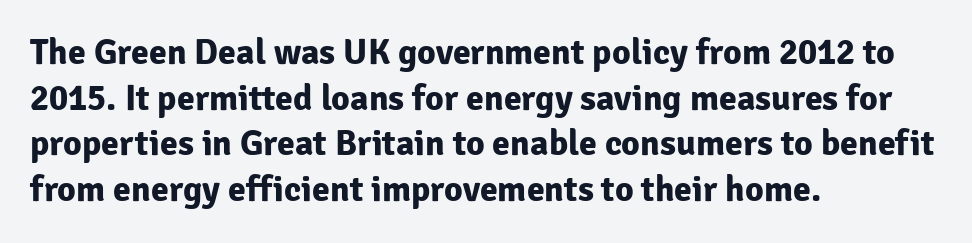
{"serif": "no", "italic": "no", "bold": "yes", "weight": "bold", "width": "normal", "stroke_contrast": "low", "x_height": "medium", "monospaced": "no", "underline": "no", "align": "left", "line_spacing": "normal", "line_spacing_ratio": 1.27, "letter_spacing": "normal", "letter_spacing_em": 0.0, "glyph_px": 36}
